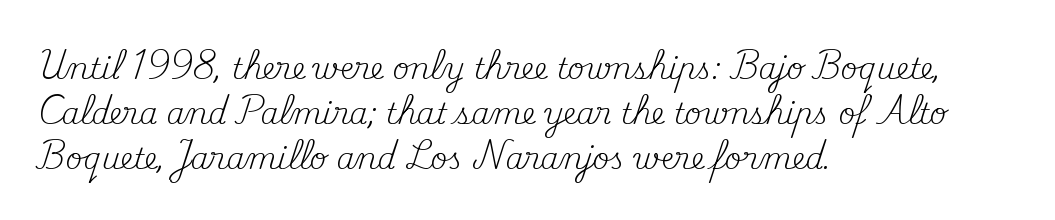
Q: Is the text bold? A: No.
Q: Is the text italic (slanted)? A: Yes.
Q: Is the typeface a serif or a sans-serif typeface? A: Serif.
Q: Is the text underlined? A: No.
Q: How is the paragraph aligned? A: Left-aligned.
Q: Is the spacing between letters normal or unusually wide? A: Normal.
Q: Is the spacing between lines tight, normal or loose? A: Normal.
Q: Width (condensed, normal, or wide)? A: Normal.
Q: Stroke contrast? A: Medium.
Q: x-height? A: Small.
Q: Monospaced? A: No.
